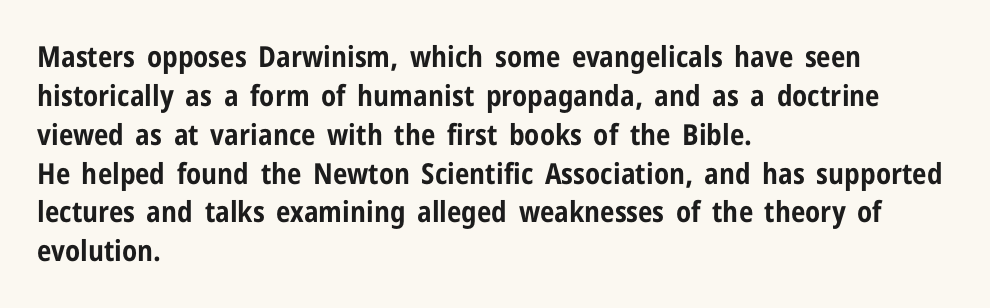
Q: Is the text bold? A: Yes.
Q: Is the text italic (slanted)? A: No, it is upright.
Q: Is the typeface a serif or a sans-serif typeface? A: Sans-serif.
Q: Is the text underlined? A: No.
Q: How is the paragraph aligned? A: Left-aligned.
Q: Is the spacing between letters normal or unusually wide? A: Normal.
Q: Is the spacing between lines tight, normal or loose? A: Normal.
Q: Width (condensed, normal, or wide)? A: Condensed.
Q: Stroke contrast? A: Low.
Q: x-height? A: Medium.
Q: Monospaced? A: No.
